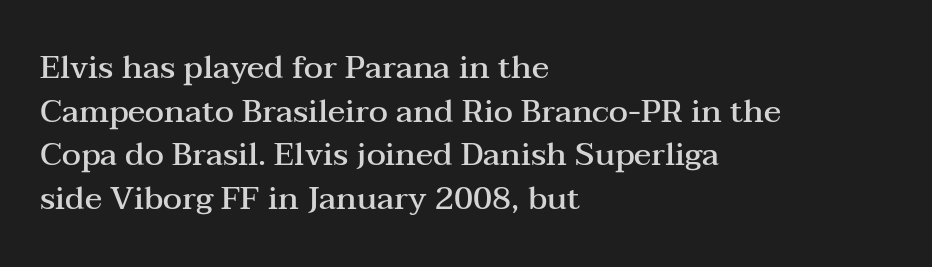
The image shows 32 px semibold, wide serif type, upright; set left-aligned, normal line spacing (1.36x), normal letter spacing, not underlined; medium stroke contrast and a medium x-height.
